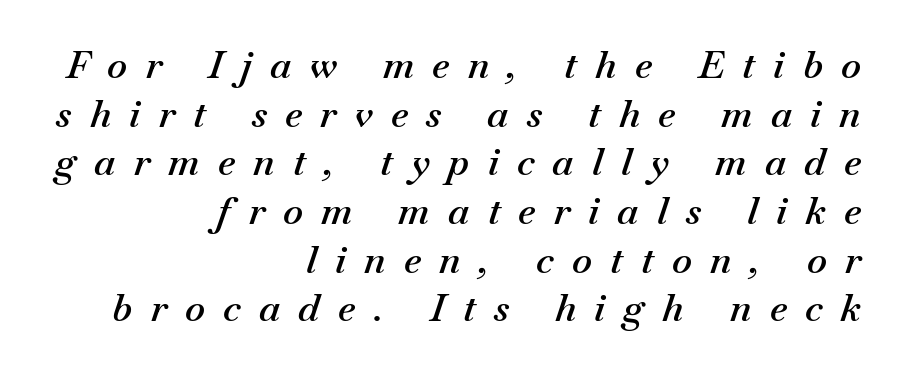
{"italic": "yes", "lean": "right", "slant_degrees": 18, "bold": "semi", "weight": "semibold", "width": "normal", "stroke_contrast": "medium", "x_height": "small", "monospaced": "no", "underline": "no", "align": "right", "line_spacing": "normal", "line_spacing_ratio": 1.28, "letter_spacing": "wide", "letter_spacing_em": 0.48, "glyph_px": 38}
